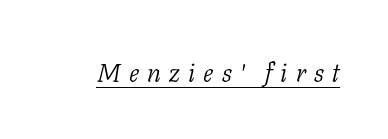
Q: Is the text bold? A: No.
Q: Is the text italic (slanted)? A: Yes, it leans right by about 11 degrees.
Q: Is the text underlined? A: Yes.
Q: Is the spacing between letters normal or unusually wide? A: Unusually wide.
